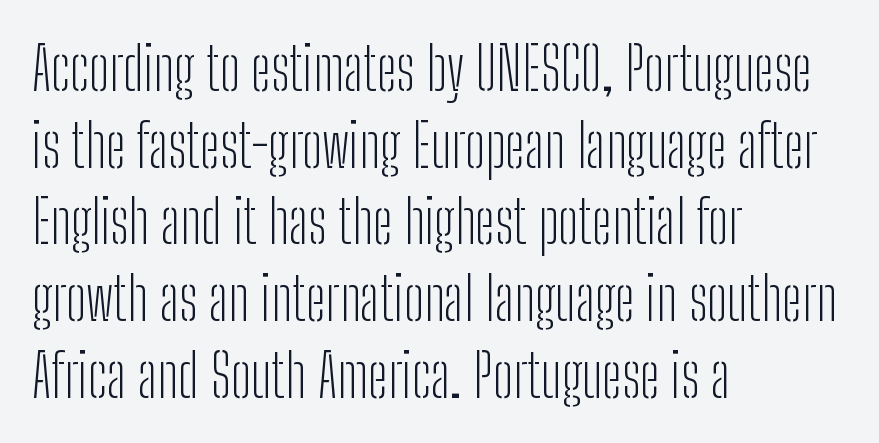
A typesetter would call this proportional, since set widths differ per character. Successive baselines arrive at the customary interval. Underline: absent. Serifs: no, the terminals of the letterforms are clean. Counters stay open thanks to moderate or lighter strokes.
